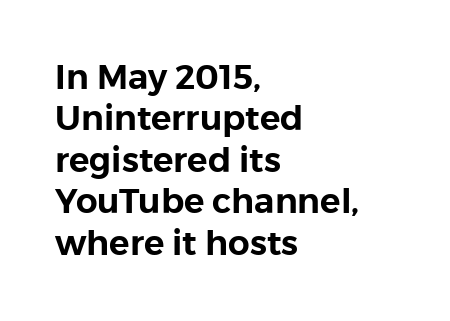
The letters stand upright; this is a roman face. What kind of face is this? One without serifs — a sans. These lines are rendered in a variable-pitch font. The strip under each line holds only bare page. Is the letter spacing exaggerated? No — it looks like the ordinary default.
